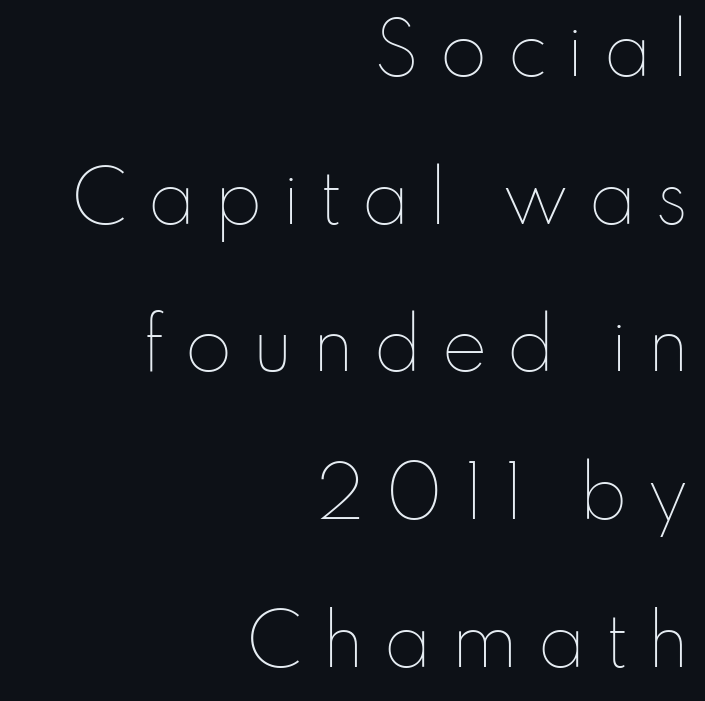
The image shows 69 px thin type, upright; set right-aligned, loose line spacing (2.14x), unusually wide letter spacing (+0.27 em), not underlined; low stroke contrast and a small x-height.
